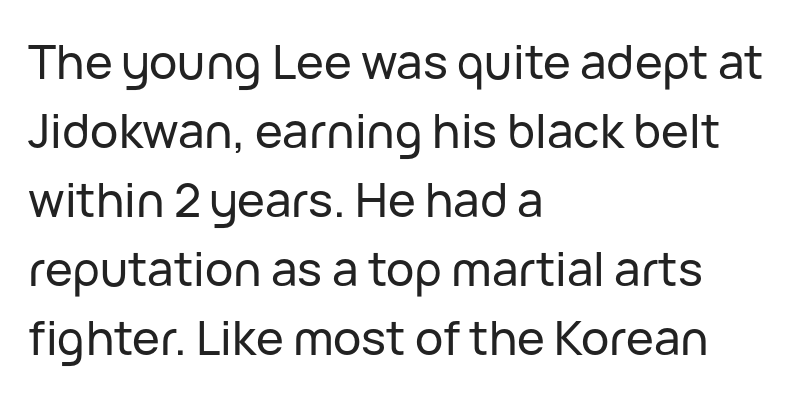
The image shows 47 px sans-serif type, upright; set left-aligned, normal line spacing (1.47x), normal letter spacing, not underlined; low stroke contrast and a medium x-height.
